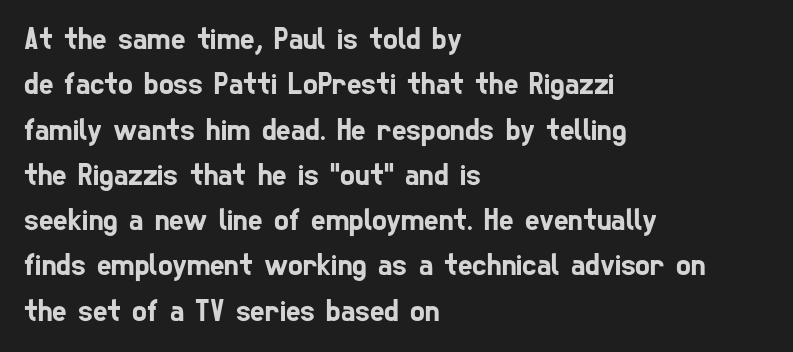
Q: Is the typeface a serif or a sans-serif typeface? A: Sans-serif.
Q: Is the text underlined? A: No.
Q: How is the paragraph aligned? A: Left-aligned.
Q: Is the spacing between letters normal or unusually wide? A: Normal.
Q: Is the spacing between lines tight, normal or loose? A: Normal.
Q: Width (condensed, normal, or wide)? A: Condensed.
Q: Stroke contrast? A: Low.
Q: x-height? A: Medium.
Q: Monospaced? A: No.
